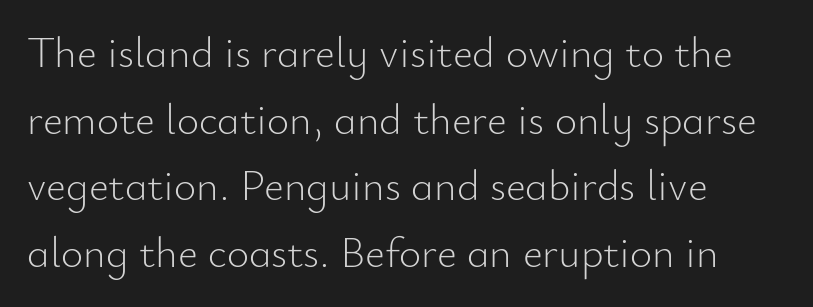
{"serif": "no", "italic": "no", "bold": "no", "weight": "light", "width": "normal", "stroke_contrast": "low", "x_height": "small", "monospaced": "no", "underline": "no", "align": "left", "line_spacing": "normal", "line_spacing_ratio": 1.55, "letter_spacing": "normal", "letter_spacing_em": 0.0, "glyph_px": 43}
